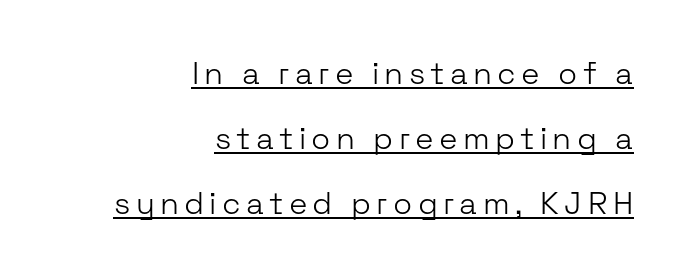
{"serif": "no", "italic": "no", "bold": "no", "weight": "light", "width": "normal", "stroke_contrast": "low", "x_height": "medium", "monospaced": "no", "underline": "yes", "align": "right", "line_spacing": "loose", "line_spacing_ratio": 2.1, "glyph_px": 31}
